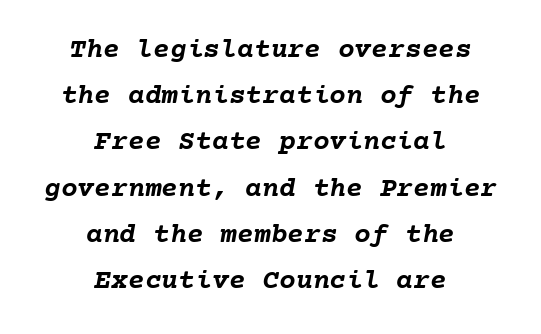
The image shows 28 px semibold type, monospaced; set centered, normal line spacing (1.65x), normal letter spacing, not underlined; low stroke contrast and a medium x-height.
